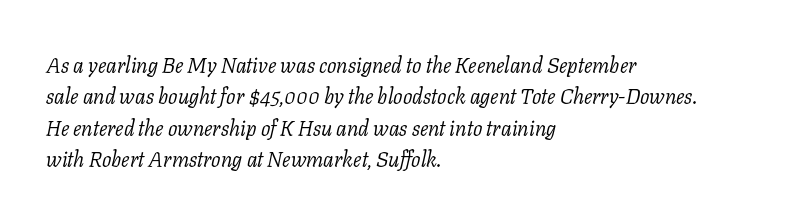
These lines are set flush left with a ragged right edge. The passage shown has conventional tracking throughout. When letters slant like this, we call the style italic. Has an underline been added? It has not. This sample keeps an unexceptional amount of space between lines.
